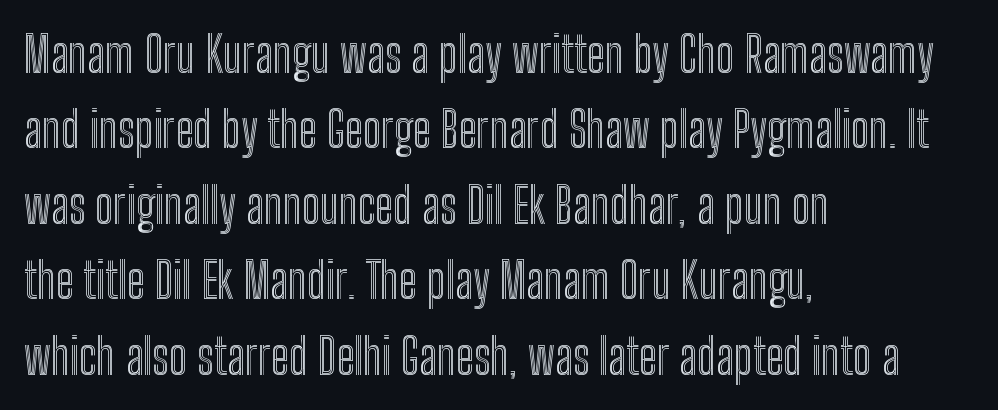
Q: Is the text italic (slanted)? A: No, it is upright.
Q: Is the text underlined? A: No.
Q: How is the paragraph aligned? A: Left-aligned.
Q: Is the spacing between letters normal or unusually wide? A: Normal.
Q: Is the spacing between lines tight, normal or loose? A: Normal.
Q: Width (condensed, normal, or wide)? A: Condensed.
Q: x-height? A: Medium.
Q: Monospaced? A: No.
